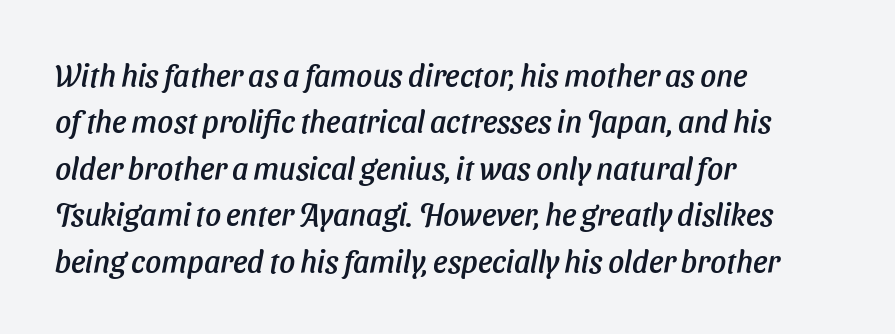
Q: Is the text italic (slanted)? A: Yes, it leans right by about 11 degrees.
Q: Is the text underlined? A: No.
Q: How is the paragraph aligned? A: Left-aligned.
Q: Is the spacing between letters normal or unusually wide? A: Normal.
Q: Is the spacing between lines tight, normal or loose? A: Normal.
Q: Width (condensed, normal, or wide)? A: Normal.
Q: Stroke contrast? A: Low.
Q: x-height? A: Medium.
Q: Monospaced? A: No.
